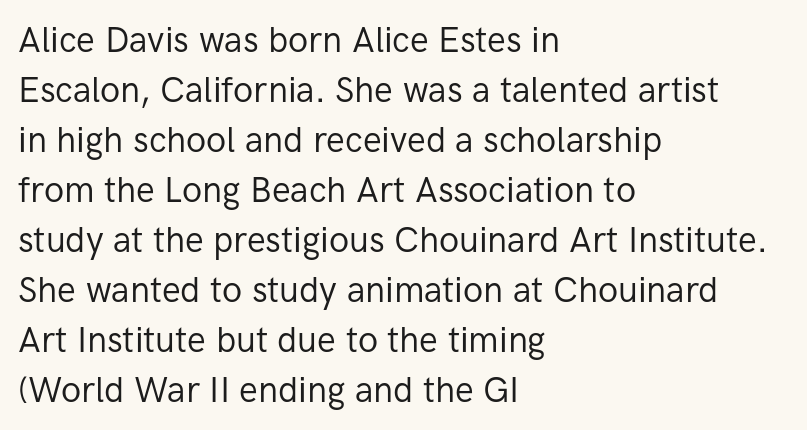
Layout note: lines flush left. It's the straight-up-and-down kind of type. The passage shown is typed in a proportional face where columns would drift. Evenly set lines give the paragraph a standard silhouette.
